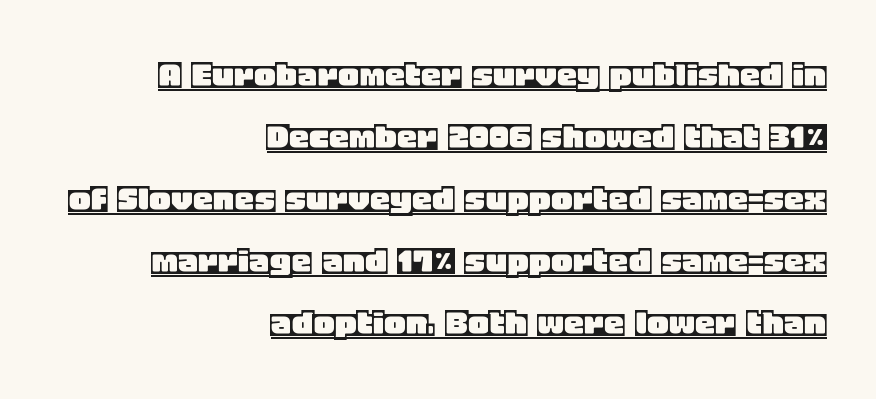
{"italic": "no", "width": "normal", "x_height": "large", "monospaced": "no", "underline": "yes", "align": "right", "line_spacing": "normal", "line_spacing_ratio": 1.51, "letter_spacing": "normal", "letter_spacing_em": 0.0, "glyph_px": 41}
